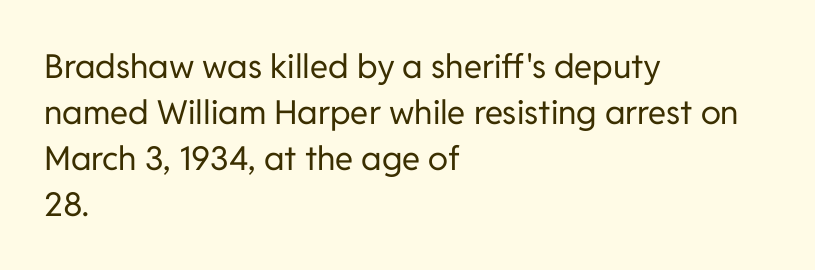
{"serif": "no", "italic": "no", "bold": "no", "weight": "regular", "width": "normal", "stroke_contrast": "low", "x_height": "medium", "monospaced": "no", "underline": "no", "align": "left", "line_spacing": "normal", "line_spacing_ratio": 1.39, "letter_spacing": "normal", "letter_spacing_em": 0.0, "glyph_px": 33}
